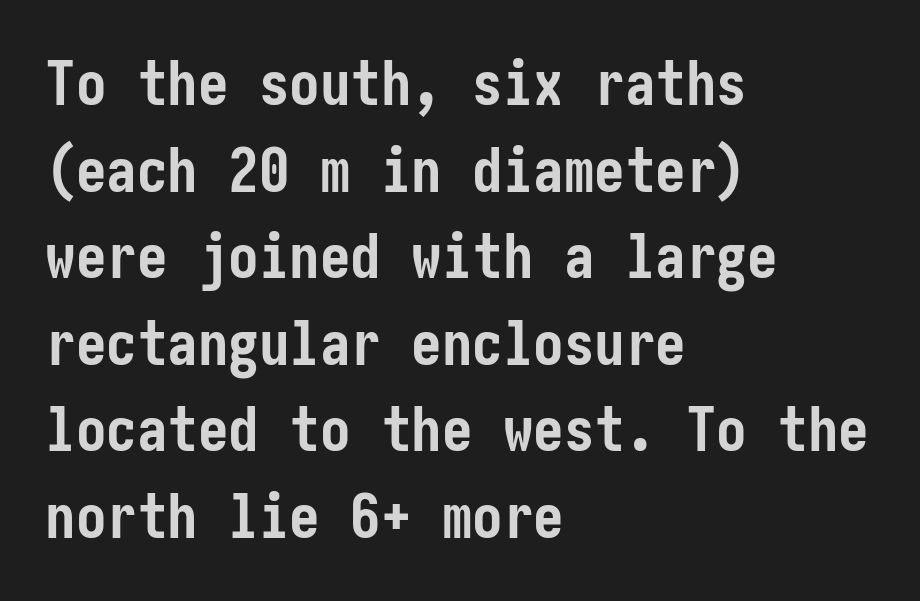
The image shows 61 px semibold, condensed sans-serif type, upright; set left-aligned, normal line spacing (1.42x), normal letter spacing, not underlined; low stroke contrast and a medium x-height.
